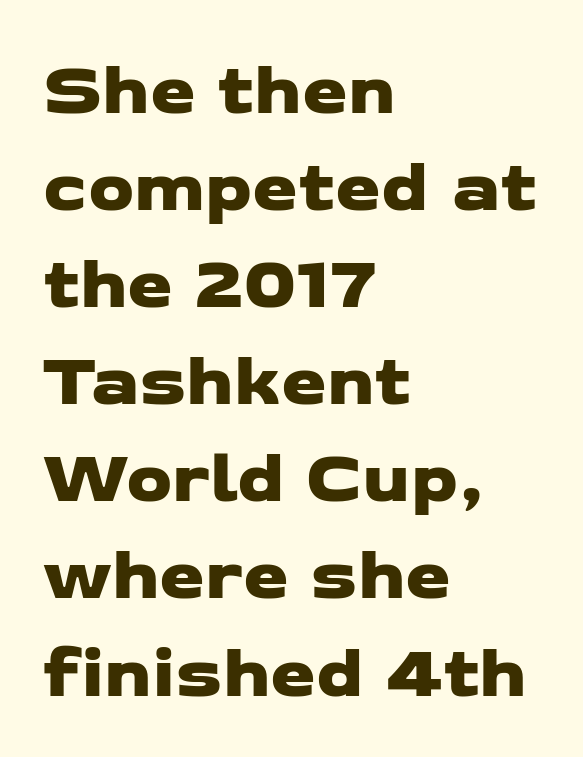
The passage shown is typeset with a sans-serif family. Each new line begins a customary step beneath the previous one. No word sits above an underline. Teacher's note: observe the even left margin — that is flush-left alignment. The face used here is rendered with its standard letterfit.
